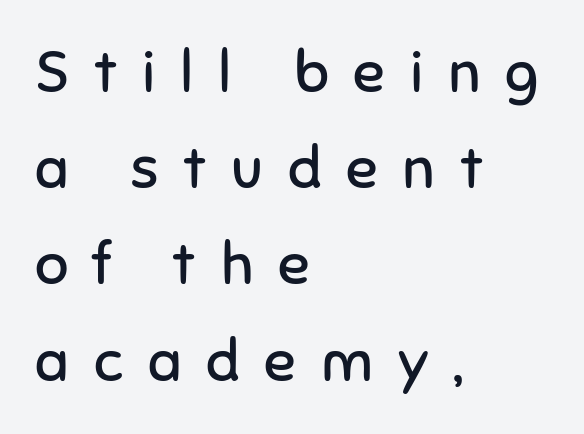
Q: Is the text bold? A: No.
Q: Is the text italic (slanted)? A: No, it is upright.
Q: Is the typeface a serif or a sans-serif typeface? A: Sans-serif.
Q: Is the text underlined? A: No.
Q: How is the paragraph aligned? A: Left-aligned.
Q: Is the spacing between letters normal or unusually wide? A: Unusually wide.
Q: Is the spacing between lines tight, normal or loose? A: Normal.
Q: Width (condensed, normal, or wide)? A: Normal.
Q: Stroke contrast? A: Low.
Q: x-height? A: Medium.
Q: Monospaced? A: No.
